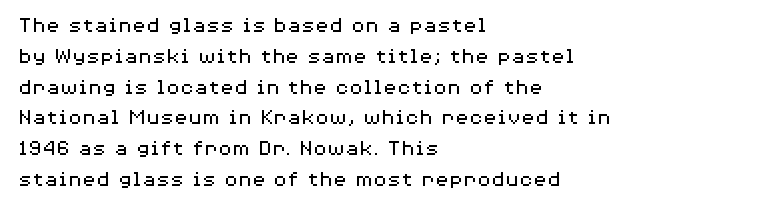
The image shows 23 px text type, upright; set left-aligned, normal line spacing (1.34x), normal letter spacing, not underlined.
